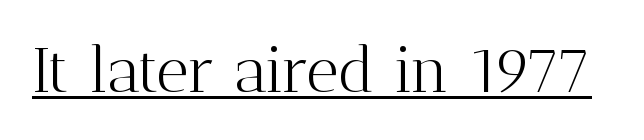
Serifs: yes, visible at the terminals of the letterforms. Varying glyph widths throughout — classic text-font behaviour. A rule runs beneath these lines of type. This is not heavy type; no bold has been used.
